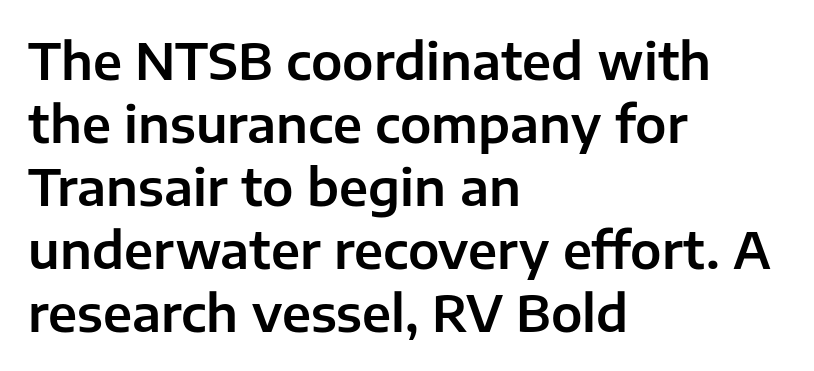
The image shows 50 px sans-serif type, upright; set left-aligned, normal line spacing (1.26x), normal letter spacing, not underlined; low stroke contrast and a medium x-height.
